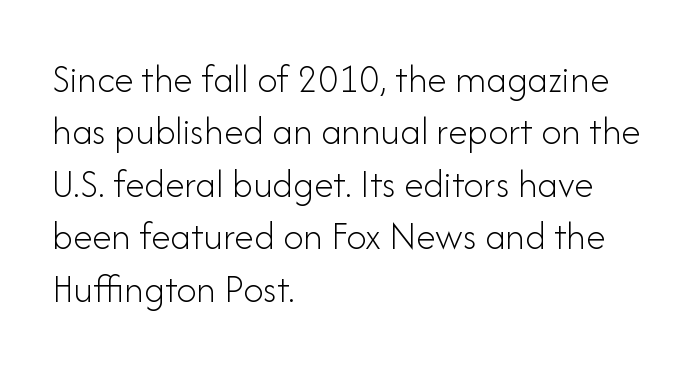
The face used here is proportionally spaced, like ordinary book or web type. No word sits above an underline. Weight class: somewhere from thin through regular. The type is set solid horizontally, with unmodified tracking. The lines are quadded left.
